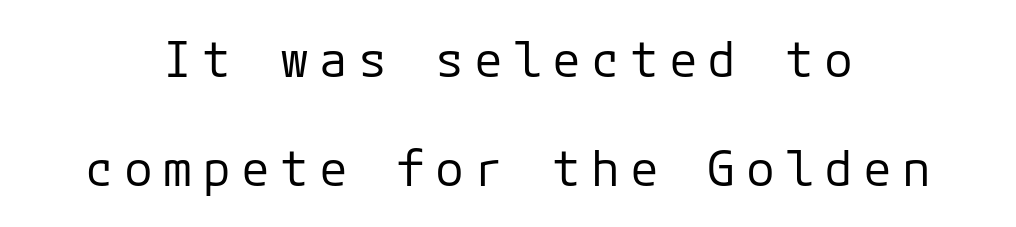
Q: Is the text bold? A: No.
Q: Is the text italic (slanted)? A: No, it is upright.
Q: Is the typeface a serif or a sans-serif typeface? A: Sans-serif.
Q: Is the text underlined? A: No.
Q: How is the paragraph aligned? A: Centered.
Q: Is the spacing between letters normal or unusually wide? A: Unusually wide.
Q: Is the spacing between lines tight, normal or loose? A: Loose.
Q: Width (condensed, normal, or wide)? A: Normal.
Q: Stroke contrast? A: Low.
Q: x-height? A: Medium.
